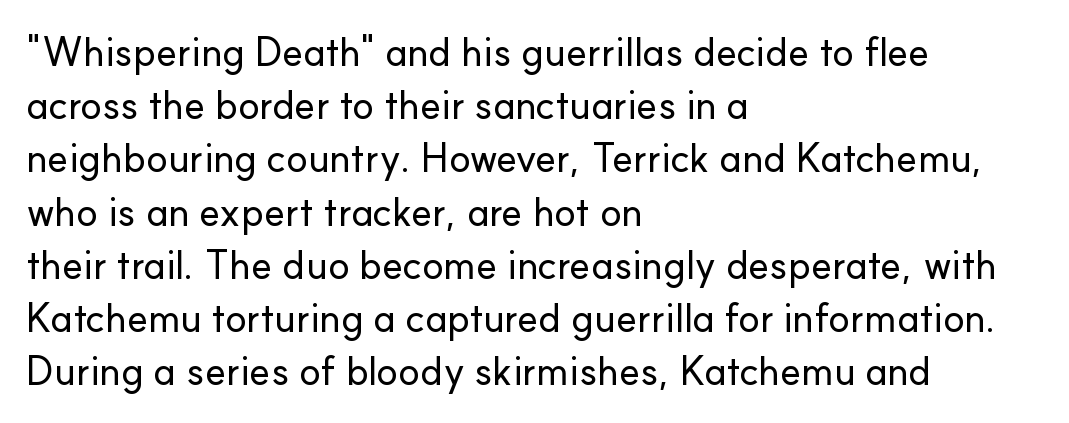
Line spacing here is normal. Ascenders rise straight up at ninety degrees. Check the space under the baseline: it is left empty. A sans-serif font was chosen for this passage. The rendering anchors every line to the left-hand side. Each word holds together tightly as a unit, with standard inter-letter gaps.
